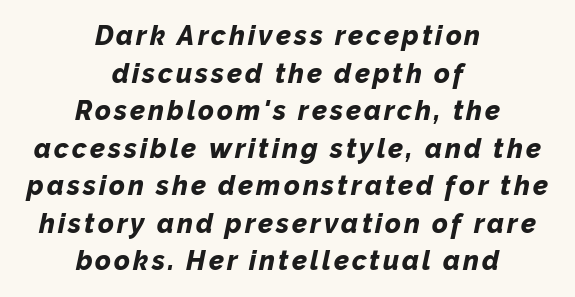
Q: Is the text bold? A: Yes.
Q: Is the text italic (slanted)? A: Yes, it leans right by about 12 degrees.
Q: Is the text underlined? A: No.
Q: How is the paragraph aligned? A: Centered.
Q: Is the spacing between lines tight, normal or loose? A: Normal.
